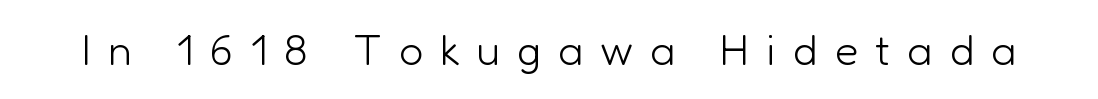
{"serif": "no", "italic": "no", "bold": "no", "weight": "light", "width": "normal", "stroke_contrast": "low", "x_height": "medium", "monospaced": "no", "underline": "no", "letter_spacing": "wide", "letter_spacing_em": 0.39, "glyph_px": 43}
